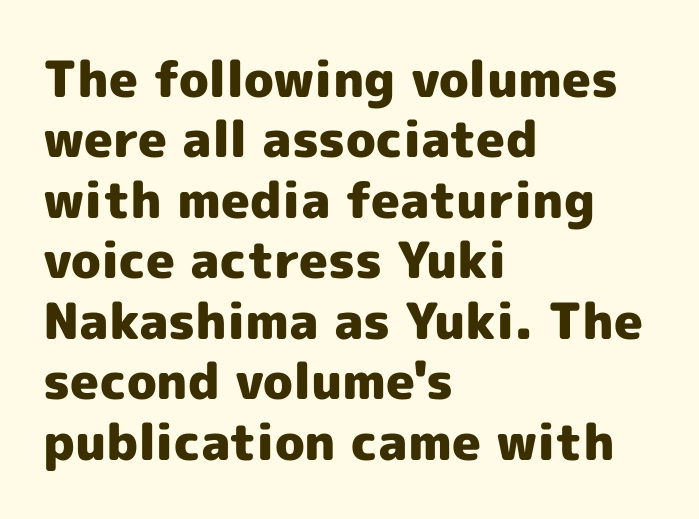
The image shows 50 px heavy sans-serif type, upright; set left-aligned, line spacing 1.21x, normal letter spacing, not underlined; a medium x-height.
